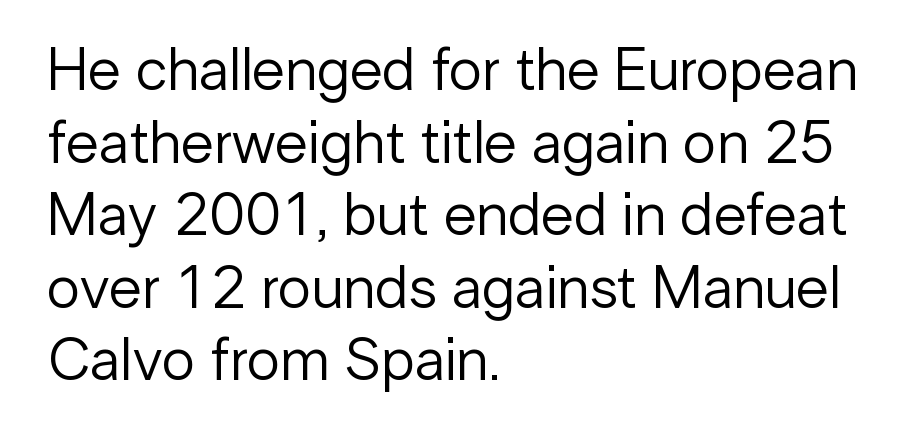
Q: Is the text bold? A: No.
Q: Is the text italic (slanted)? A: No, it is upright.
Q: Is the typeface a serif or a sans-serif typeface? A: Sans-serif.
Q: Is the text underlined? A: No.
Q: How is the paragraph aligned? A: Left-aligned.
Q: Is the spacing between letters normal or unusually wide? A: Normal.
Q: Width (condensed, normal, or wide)? A: Normal.
Q: Stroke contrast? A: Low.
Q: x-height? A: Medium.
Q: Monospaced? A: No.
